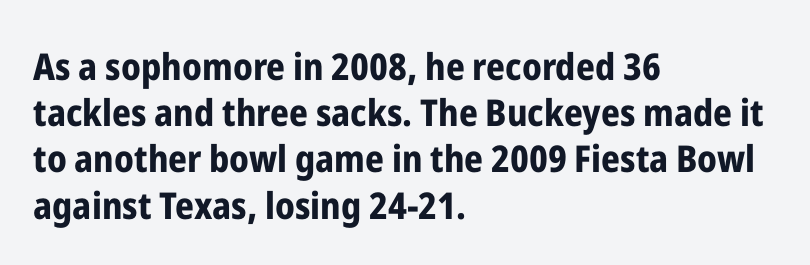
The image shows 37 px bold, condensed sans-serif type, upright; set left-aligned, normal line spacing (1.25x), normal letter spacing, not underlined; low stroke contrast and a medium x-height.
